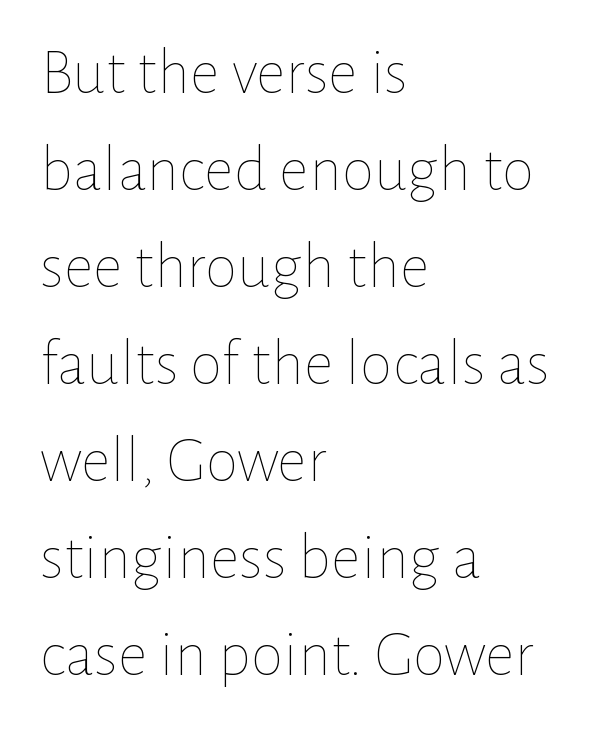
Q: Is the text bold? A: No.
Q: Is the text italic (slanted)? A: No, it is upright.
Q: Is the text underlined? A: No.
Q: How is the paragraph aligned? A: Left-aligned.
Q: Is the spacing between letters normal or unusually wide? A: Normal.
Q: Is the spacing between lines tight, normal or loose? A: Normal.
Q: Width (condensed, normal, or wide)? A: Normal.
Q: Stroke contrast? A: Low.
Q: x-height? A: Medium.
Q: Monospaced? A: No.
